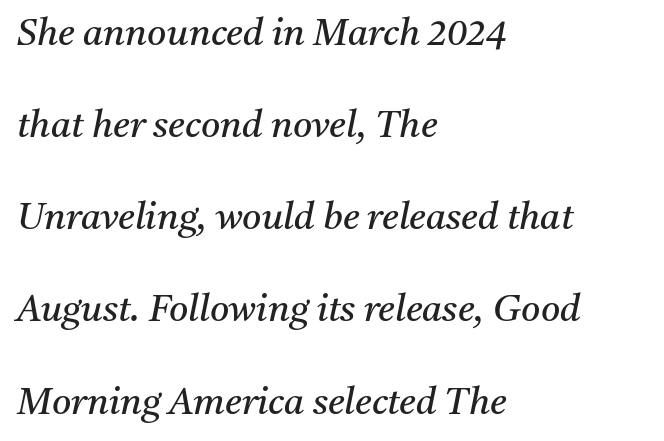
{"serif": "yes", "italic": "yes", "lean": "right", "slant_degrees": 11, "bold": "no", "weight": "regular", "width": "normal", "stroke_contrast": "medium", "x_height": "medium", "monospaced": "no", "underline": "no", "align": "left", "line_spacing": "loose", "line_spacing_ratio": 2.49, "letter_spacing": "normal", "letter_spacing_em": 0.0, "glyph_px": 37}
